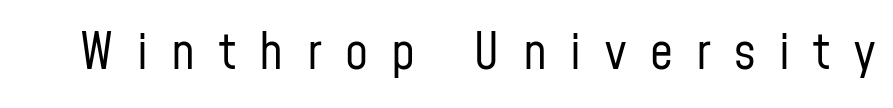
The image shows 51 px regular-weight, condensed sans-serif type, upright; set unusually wide letter spacing (+0.46 em), not underlined; low stroke contrast and a medium x-height.
